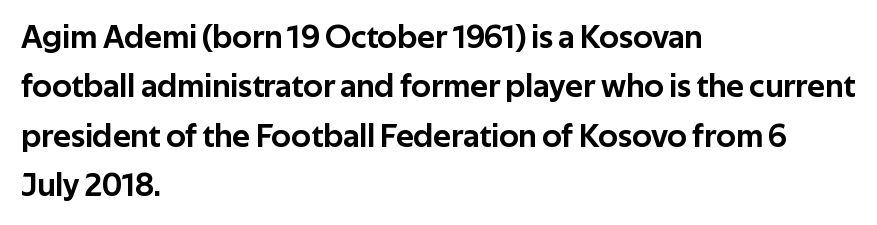
The designer left line spacing at the default. Casual observation: everything's shoved over to the left. These lines were composed using upright roman letters. Varying glyph widths throughout — classic text-font behaviour. This rendering features lettering with no underline. Each letter's strokes conclude bluntly, with no projecting serifs.
